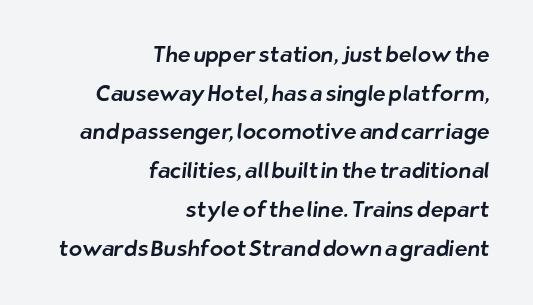
Q: Is the text underlined? A: No.
Q: How is the paragraph aligned? A: Right-aligned.
Q: Is the spacing between letters normal or unusually wide? A: Normal.
